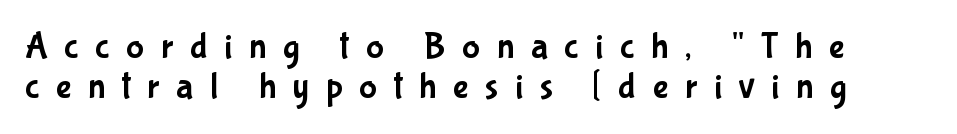
The image shows 37 px condensed sans-serif type, upright; set tight line spacing (1.08x), unusually wide letter spacing (+0.45 em), not underlined; low stroke contrast and a medium x-height.
